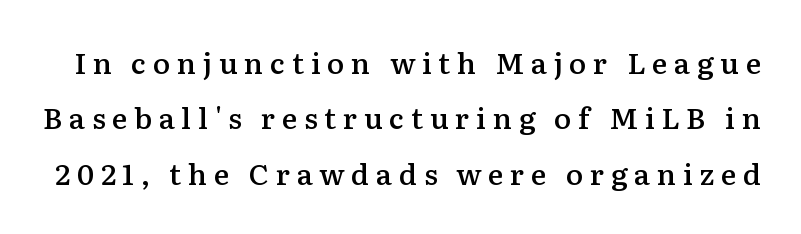
{"serif": "yes", "italic": "no", "bold": "semi", "weight": "semibold", "width": "normal", "stroke_contrast": "medium", "x_height": "medium", "monospaced": "no", "underline": "no", "line_spacing": "loose", "line_spacing_ratio": 1.91, "letter_spacing": "wide", "letter_spacing_em": 0.23, "glyph_px": 29}
